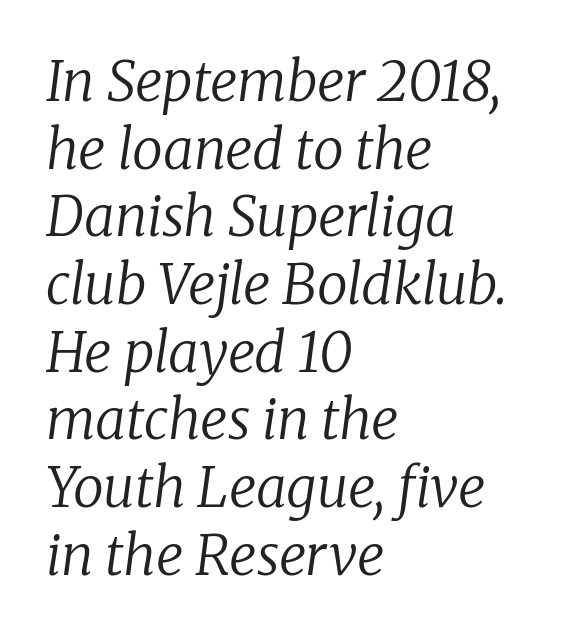
The image shows 55 px regular-weight serif type, italic (leaning right); set left-aligned, line spacing 1.23x, normal letter spacing, not underlined; low stroke contrast and a medium x-height.
